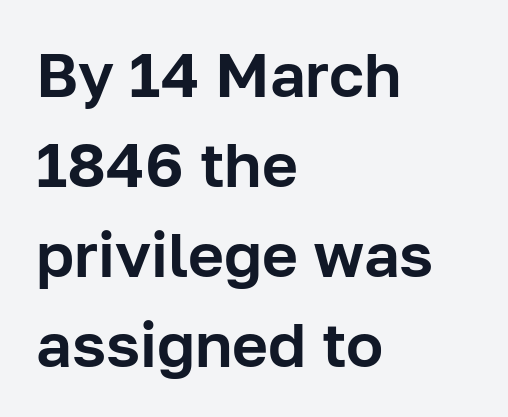
The image shows 62 px sans-serif type, upright; set left-aligned, normal line spacing (1.45x), normal letter spacing, not underlined; low stroke contrast and a medium x-height.
